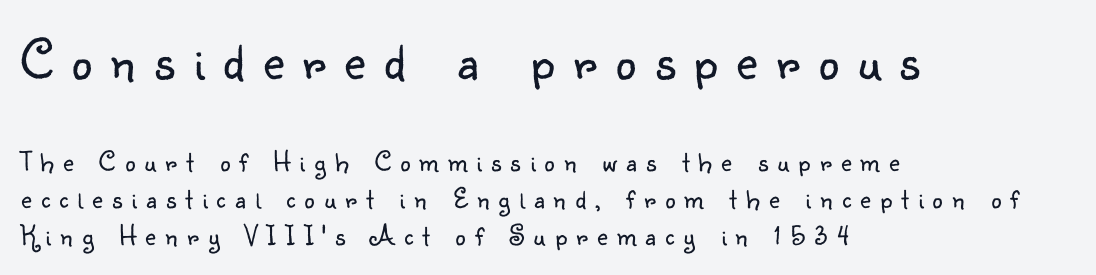
A student would call this left alignment; a typographer would say flush left, rag right. Varying glyph widths throughout — classic text-font behaviour. No feet cap the strokes, marking this as sans-serif type. The composition opens big and finishes small. The tracking reads as deliberately expanded to a designer's eye. Tall strokes in this sample are plumb rather than angled.
